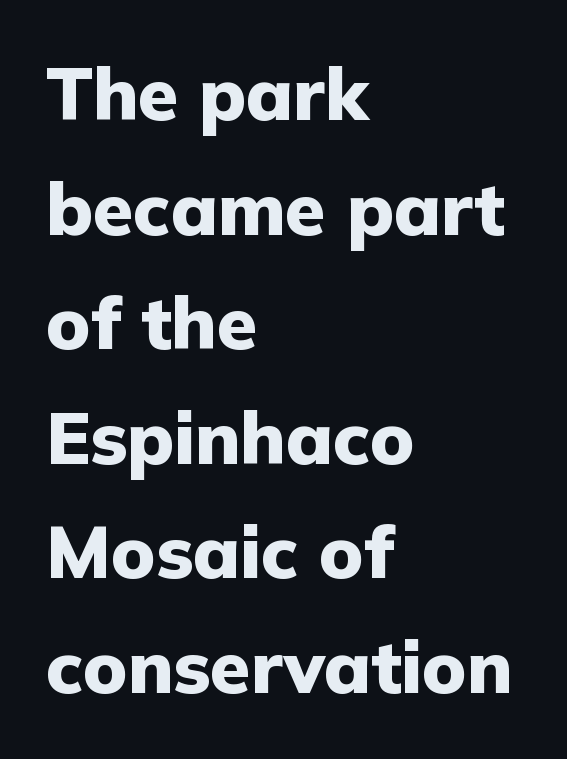
Q: Is the text bold? A: Yes.
Q: Is the text italic (slanted)? A: No, it is upright.
Q: Is the typeface a serif or a sans-serif typeface? A: Sans-serif.
Q: Is the text underlined? A: No.
Q: How is the paragraph aligned? A: Left-aligned.
Q: Is the spacing between letters normal or unusually wide? A: Normal.
Q: Is the spacing between lines tight, normal or loose? A: Normal.
Q: Width (condensed, normal, or wide)? A: Normal.
Q: Stroke contrast? A: Low.
Q: x-height? A: Medium.
Q: Monospaced? A: No.
